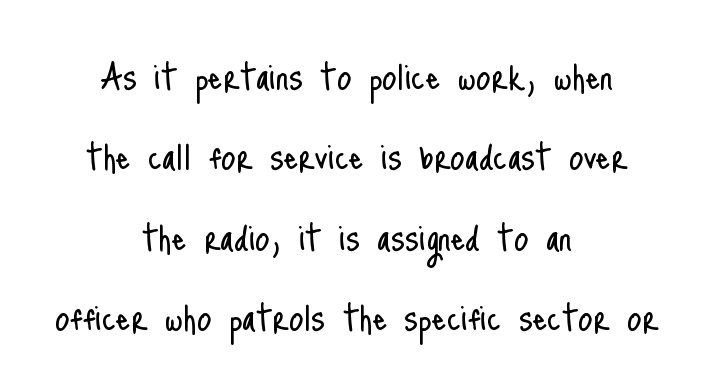
Q: Is the text bold? A: No.
Q: Is the text italic (slanted)? A: No, it is upright.
Q: Is the typeface a serif or a sans-serif typeface? A: Sans-serif.
Q: Is the text underlined? A: No.
Q: How is the paragraph aligned? A: Centered.
Q: Is the spacing between letters normal or unusually wide? A: Normal.
Q: Width (condensed, normal, or wide)? A: Condensed.
Q: Stroke contrast? A: Low.
Q: x-height? A: Small.
Q: Monospaced? A: No.
